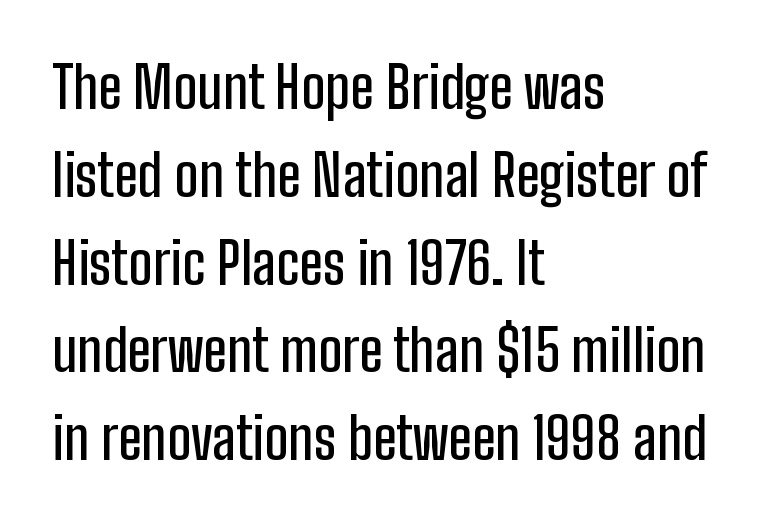
The image shows 57 px condensed sans-serif type, upright; set left-aligned, normal line spacing (1.54x), normal letter spacing, not underlined; low stroke contrast and a medium x-height.
